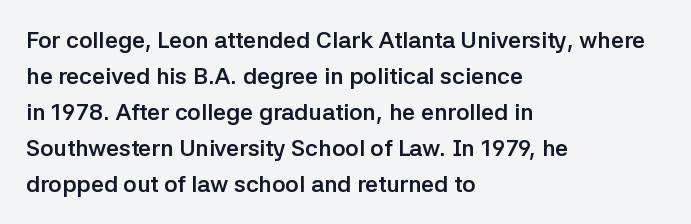
{"italic": "no", "bold": "yes", "underline": "no", "align": "left", "line_spacing": "normal", "line_spacing_ratio": 1.56, "letter_spacing": "normal", "letter_spacing_em": 0.0, "glyph_px": 23}
